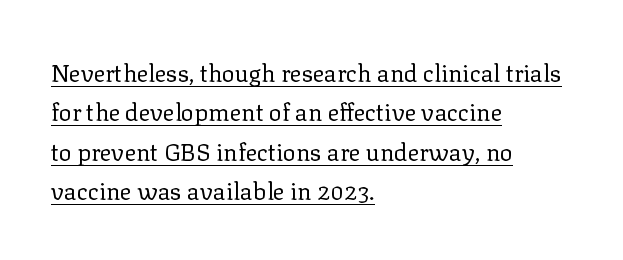
{"italic": "no", "bold": "no", "underline": "yes", "align": "left", "line_spacing": "normal", "line_spacing_ratio": 1.64, "letter_spacing": "normal", "letter_spacing_em": 0.0, "glyph_px": 24}
